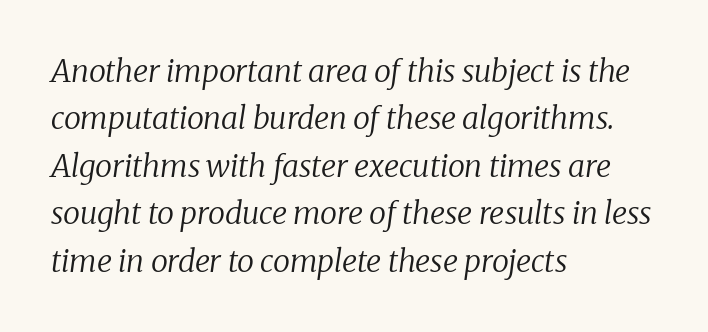
Q: Is the text bold? A: No.
Q: Is the text italic (slanted)? A: Yes, it leans right by about 8 degrees.
Q: Is the typeface a serif or a sans-serif typeface? A: Serif.
Q: Is the text underlined? A: No.
Q: How is the paragraph aligned? A: Left-aligned.
Q: Is the spacing between letters normal or unusually wide? A: Normal.
Q: Is the spacing between lines tight, normal or loose? A: Normal.
Q: Width (condensed, normal, or wide)? A: Normal.
Q: Stroke contrast? A: Low.
Q: x-height? A: Medium.
Q: Monospaced? A: No.
